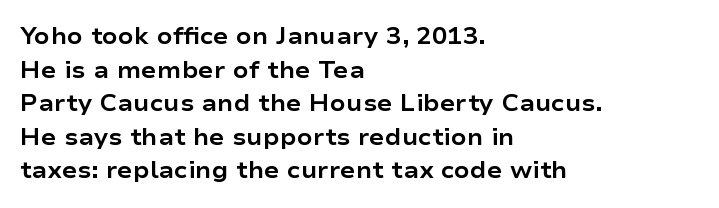
{"italic": "no", "bold": "yes", "underline": "no", "align": "left", "line_spacing": "normal", "line_spacing_ratio": 1.46, "letter_spacing": "normal", "letter_spacing_em": 0.0, "glyph_px": 23}
